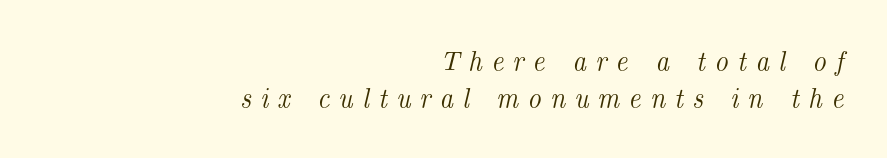
The image shows 27 px text type, italic (leaning right); set right-aligned, normal line spacing (1.37x), unusually wide letter spacing (+0.33 em), not underlined.
